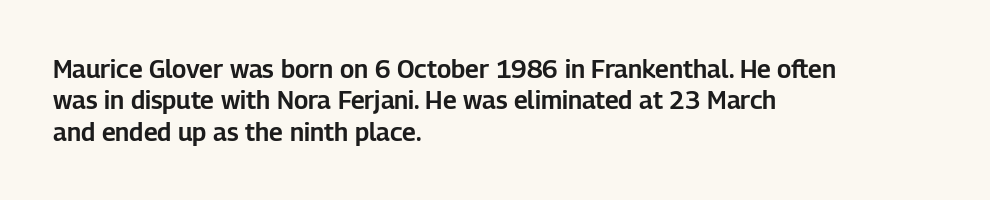
{"italic": "no", "underline": "no", "align": "left", "line_spacing": "normal", "line_spacing_ratio": 1.26, "letter_spacing": "normal", "letter_spacing_em": 0.0, "glyph_px": 25}
